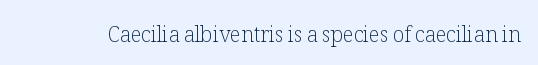
{"italic": "no", "bold": "no", "underline": "no", "letter_spacing": "normal", "letter_spacing_em": 0.0, "glyph_px": 21}
